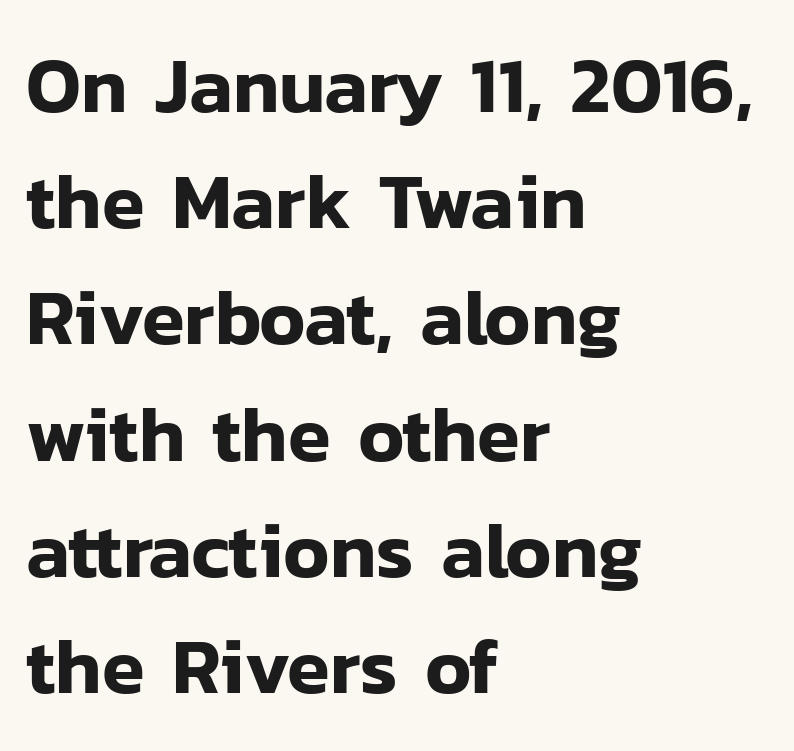
Each letter keeps its own natural width here, so spacing adapts to shape. It's the straight-up-and-down kind of type. No extra tracking has been applied to these lines. Visually the block forms a straight wall on the left and a jagged coastline on the right.
